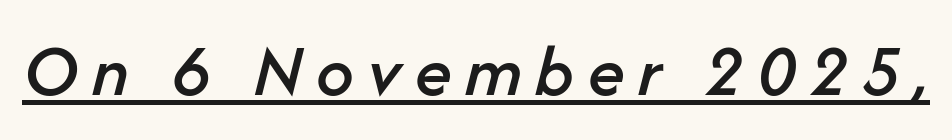
Q: Is the text italic (slanted)? A: Yes, it leans right by about 14 degrees.
Q: Is the text underlined? A: Yes.
Q: Width (condensed, normal, or wide)? A: Normal.
Q: Stroke contrast? A: Low.
Q: x-height? A: Medium.
Q: Monospaced? A: No.
